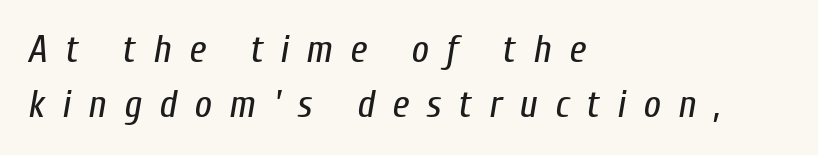
{"italic": "yes", "lean": "right", "slant_degrees": 10, "bold": "no", "weight": "regular", "width": "condensed", "stroke_contrast": "low", "x_height": "medium", "monospaced": "no", "underline": "no", "align": "left", "line_spacing": "normal", "line_spacing_ratio": 1.45, "letter_spacing": "wide", "letter_spacing_em": 0.46, "glyph_px": 38}
